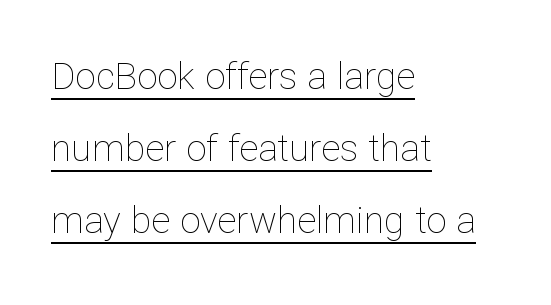
{"italic": "no", "bold": "no", "weight": "thin", "width": "normal", "stroke_contrast": "low", "x_height": "medium", "monospaced": "no", "underline": "yes", "align": "left", "line_spacing": "loose", "line_spacing_ratio": 1.95, "letter_spacing": "normal", "letter_spacing_em": 0.0, "glyph_px": 37}
